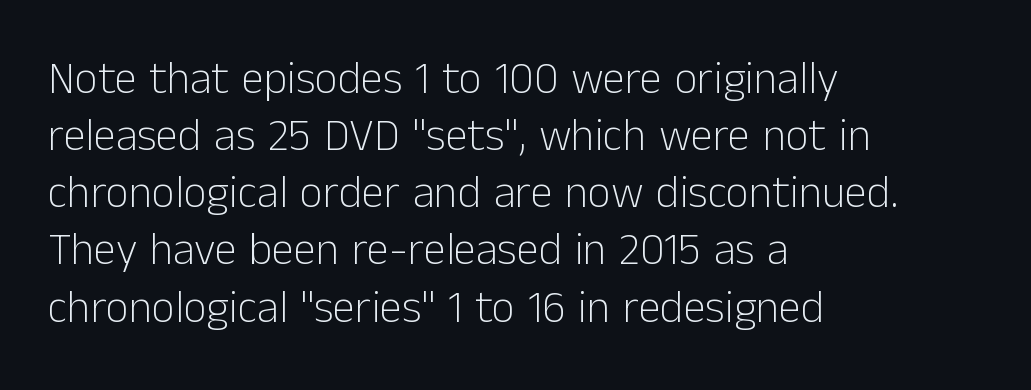
Q: Is the text bold? A: No.
Q: Is the text italic (slanted)? A: No, it is upright.
Q: Is the typeface a serif or a sans-serif typeface? A: Sans-serif.
Q: Is the text underlined? A: No.
Q: How is the paragraph aligned? A: Left-aligned.
Q: Is the spacing between letters normal or unusually wide? A: Normal.
Q: Is the spacing between lines tight, normal or loose? A: Normal.
Q: Width (condensed, normal, or wide)? A: Normal.
Q: Stroke contrast? A: Low.
Q: x-height? A: Medium.
Q: Monospaced? A: No.
